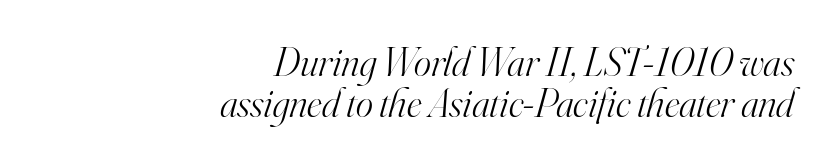
The image shows 41 px light serif type, italic (leaning right); set right-aligned, tight line spacing (1.0x), normal letter spacing, not underlined; high stroke contrast and a small x-height.
